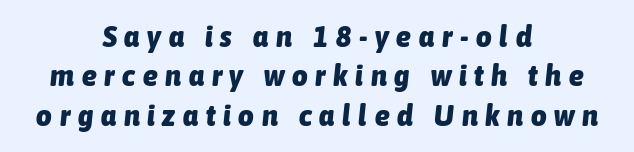
{"italic": "yes", "lean": "right", "slant_degrees": 6, "bold": "yes", "weight": "heavy", "width": "condensed", "stroke_contrast": "low", "x_height": "medium", "monospaced": "no", "underline": "no", "align": "center", "line_spacing": "normal", "line_spacing_ratio": 1.31, "letter_spacing": "wide", "letter_spacing_em": 0.26, "glyph_px": 30}
